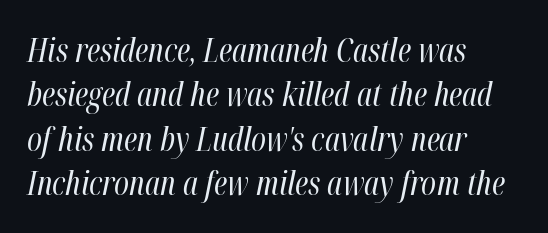
Q: Is the text bold? A: No.
Q: Is the text italic (slanted)? A: Yes, it leans right by about 12 degrees.
Q: Is the text underlined? A: No.
Q: How is the paragraph aligned? A: Left-aligned.
Q: Is the spacing between letters normal or unusually wide? A: Normal.
Q: Is the spacing between lines tight, normal or loose? A: Normal.
Q: Width (condensed, normal, or wide)? A: Condensed.
Q: Stroke contrast? A: High.
Q: x-height? A: Medium.
Q: Monospaced? A: No.
